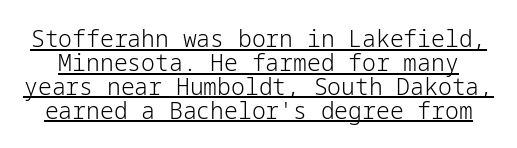
{"italic": "no", "bold": "no", "underline": "yes", "line_spacing": "tight", "line_spacing_ratio": 1.04, "letter_spacing": "normal", "letter_spacing_em": 0.0, "glyph_px": 23}
